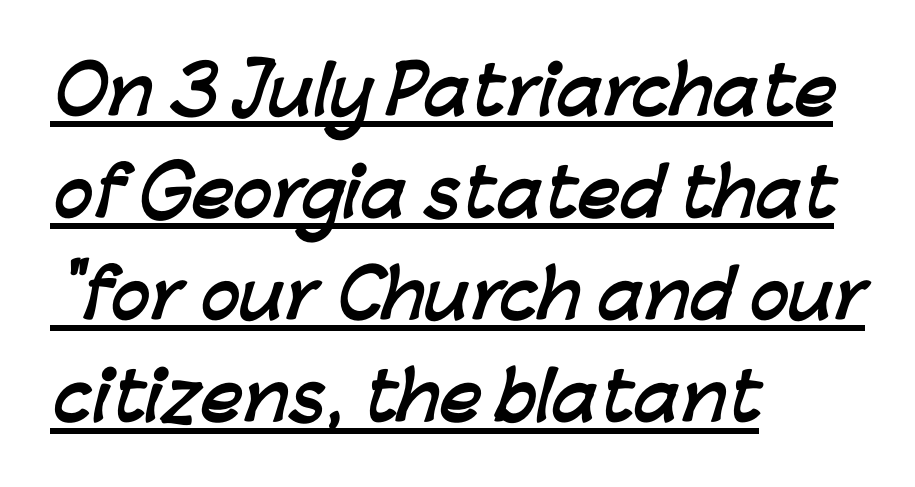
Q: Is the text bold? A: Yes.
Q: Is the typeface a serif or a sans-serif typeface? A: Sans-serif.
Q: Is the text underlined? A: Yes.
Q: How is the paragraph aligned? A: Left-aligned.
Q: Is the spacing between letters normal or unusually wide? A: Normal.
Q: Is the spacing between lines tight, normal or loose? A: Normal.
Q: Width (condensed, normal, or wide)? A: Normal.
Q: Stroke contrast? A: Low.
Q: x-height? A: Medium.
Q: Monospaced? A: No.
